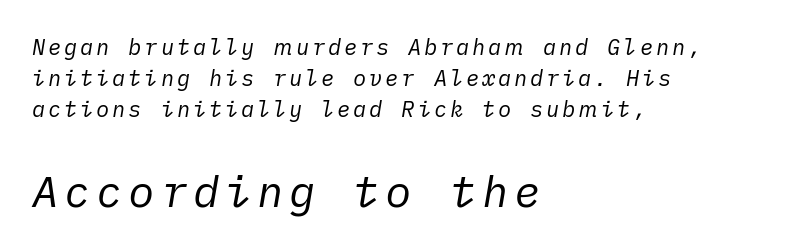
The image shows 44 px regular-weight type, italic (leaning right); set left-aligned, normal line spacing (1.42x), not underlined; the second (bottom) block is 2.0x larger; low stroke contrast and a medium x-height.
